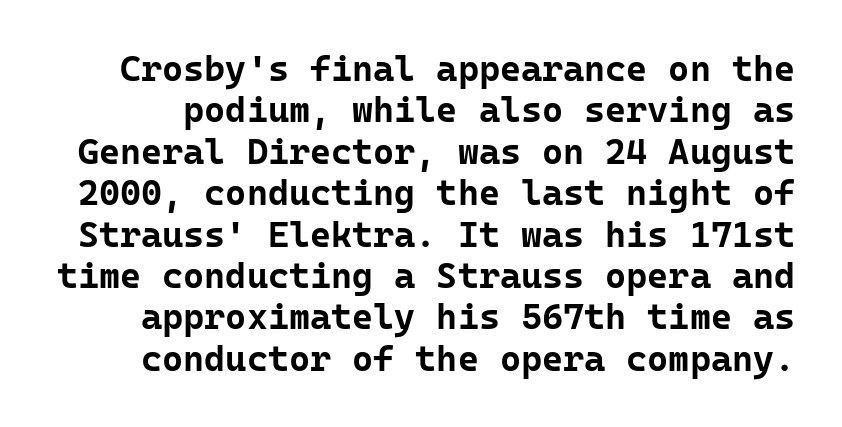
{"serif": "no", "italic": "no", "bold": "yes", "weight": "bold", "width": "normal", "stroke_contrast": "low", "x_height": "medium", "monospaced": "yes", "underline": "no", "line_spacing": "tight", "line_spacing_ratio": 1.15, "letter_spacing": "normal", "letter_spacing_em": 0.0, "glyph_px": 36}
